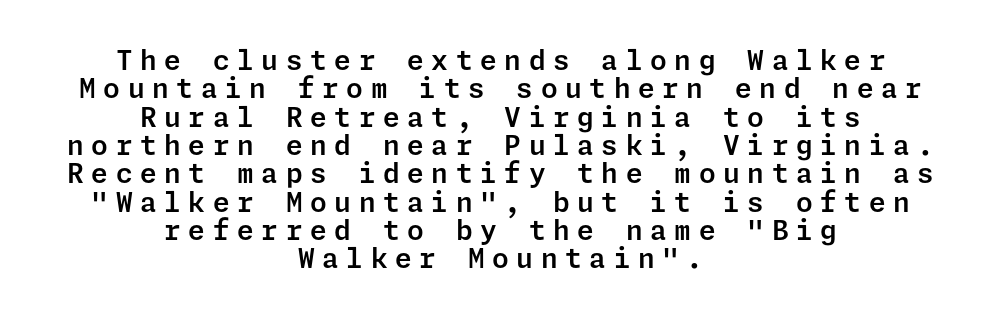
{"italic": "no", "underline": "no", "align": "center", "line_spacing": "tight", "line_spacing_ratio": 1.05, "letter_spacing": "wide", "letter_spacing_em": 0.28, "glyph_px": 27}
